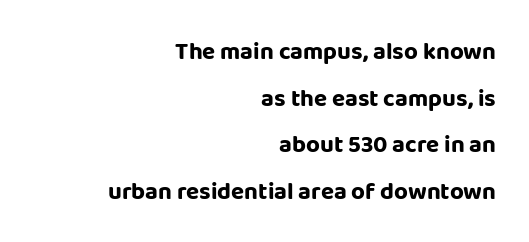
Q: Is the text bold? A: Yes.
Q: Is the text italic (slanted)? A: No, it is upright.
Q: Is the text underlined? A: No.
Q: How is the paragraph aligned? A: Right-aligned.
Q: Is the spacing between letters normal or unusually wide? A: Normal.
Q: Is the spacing between lines tight, normal or loose? A: Loose.
